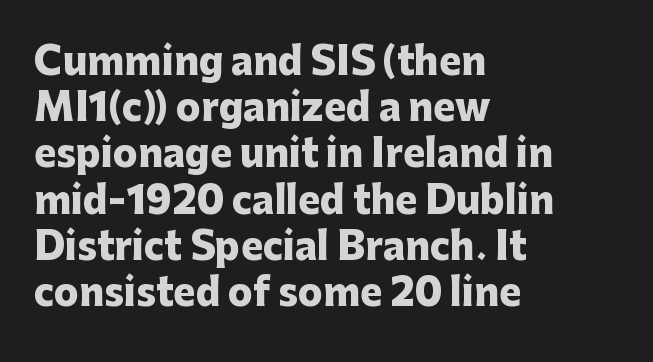
Q: Is the text bold? A: Yes.
Q: Is the text italic (slanted)? A: No, it is upright.
Q: Is the typeface a serif or a sans-serif typeface? A: Sans-serif.
Q: Is the text underlined? A: No.
Q: How is the paragraph aligned? A: Left-aligned.
Q: Is the spacing between letters normal or unusually wide? A: Normal.
Q: Is the spacing between lines tight, normal or loose? A: Normal.
Q: Width (condensed, normal, or wide)? A: Normal.
Q: Stroke contrast? A: Low.
Q: x-height? A: Medium.
Q: Monospaced? A: No.
